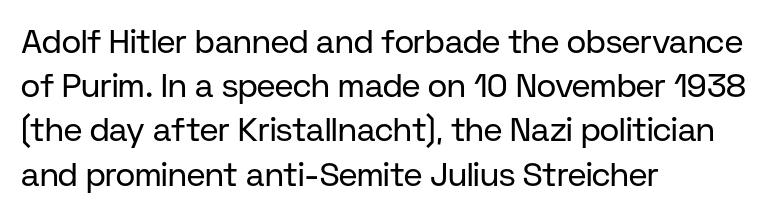
The lettering holds an erect, upright posture throughout. To sum up the face: it is a sans, with no serifs. The strokes carry an ordinary text weight at most. Clear beneath every line of the passage. Vertically, the passage feels balanced, rows spaced as you'd expect.
